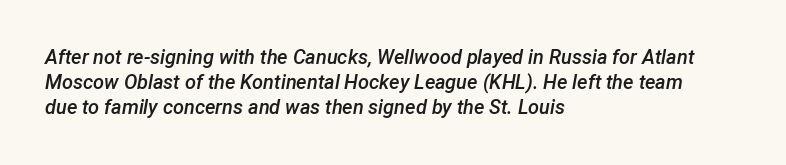
Q: Is the text bold? A: Semi-bold.
Q: Is the text italic (slanted)? A: Yes, it leans right by about 12 degrees.
Q: Is the text underlined? A: No.
Q: How is the paragraph aligned? A: Left-aligned.
Q: Is the spacing between letters normal or unusually wide? A: Normal.
Q: Is the spacing between lines tight, normal or loose? A: Normal.
